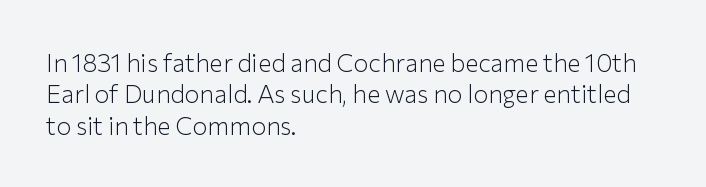
The image shows 25 px text type, upright; set left-aligned, normal line spacing (1.26x), normal letter spacing, not underlined.
